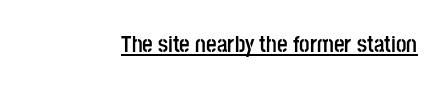
Heavy, bold letterforms. A rule runs beneath these lines of type. The type is set solid horizontally, with unmodified tracking. The lettering stays uniformly vertical, giving the passage a roman look.
